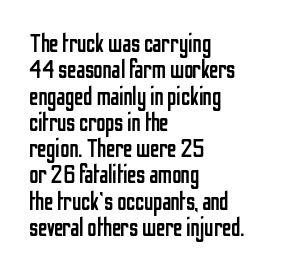
Ink coverage per letter is moderate at most. Vertically, the passage feels compressed, each row crowding the next. Any mark beneath the type? The region is blank. Is the block centered? No — it sits flush against the left margin.
